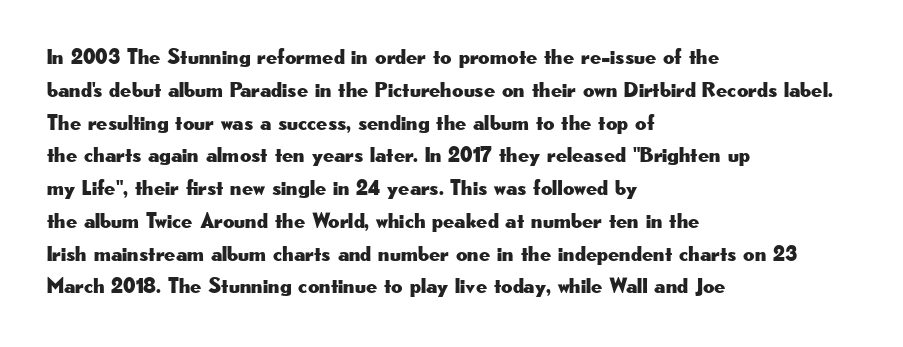
Q: Is the text italic (slanted)? A: No, it is upright.
Q: Is the text underlined? A: No.
Q: How is the paragraph aligned? A: Left-aligned.
Q: Is the spacing between letters normal or unusually wide? A: Normal.
Q: Is the spacing between lines tight, normal or loose? A: Normal.
